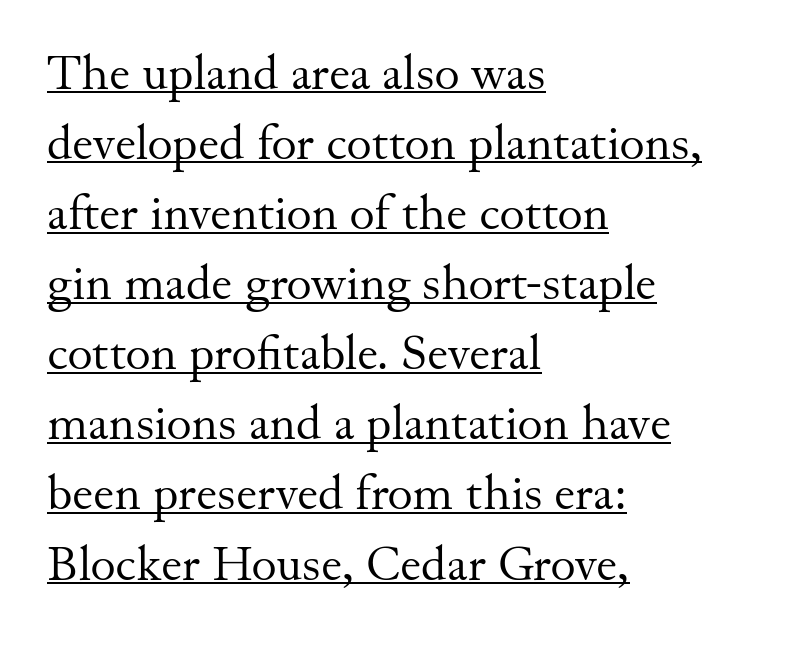
Q: Is the text bold? A: No.
Q: Is the text italic (slanted)? A: No, it is upright.
Q: Is the typeface a serif or a sans-serif typeface? A: Serif.
Q: Is the text underlined? A: Yes.
Q: How is the paragraph aligned? A: Left-aligned.
Q: Is the spacing between letters normal or unusually wide? A: Normal.
Q: Is the spacing between lines tight, normal or loose? A: Normal.
Q: Width (condensed, normal, or wide)? A: Normal.
Q: Stroke contrast? A: Medium.
Q: x-height? A: Small.
Q: Monospaced? A: No.
